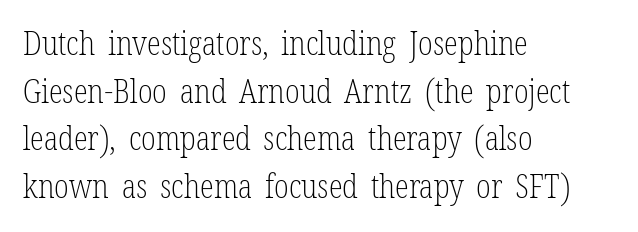
Weight: regular or lighter. Type style note: has serifs. Left-aligned paragraph, ragged on the right. Tall strokes in this sample are plumb rather than angled.
